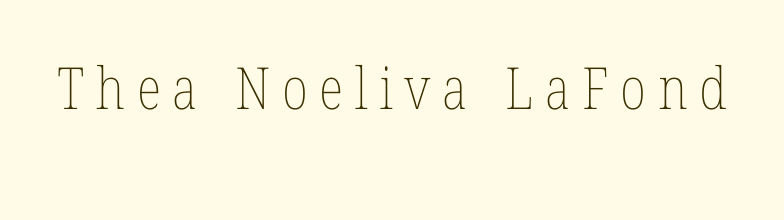
The image shows 58 px thin, condensed type, upright; set unusually wide letter spacing (+0.2 em), not underlined; low stroke contrast and a medium x-height.
